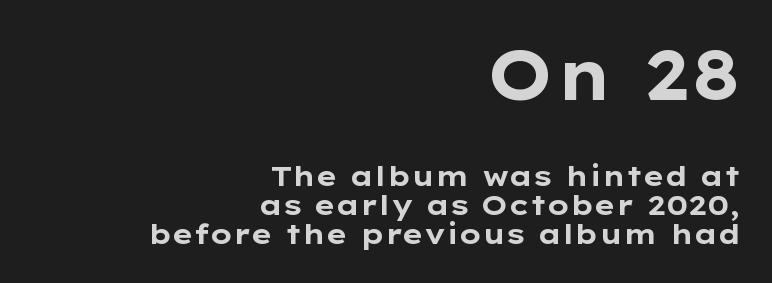
The image shows 69 px bold, wide sans-serif type, upright; set right-aligned, tight line spacing (1.04x), normal letter spacing, not underlined; the first (top) block is 2.46x larger; low stroke contrast and a medium x-height.
